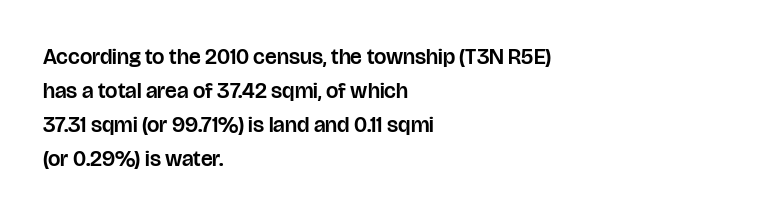
{"italic": "no", "underline": "no", "align": "left", "line_spacing": "normal", "line_spacing_ratio": 1.55, "letter_spacing": "normal", "letter_spacing_em": 0.0, "glyph_px": 22}
